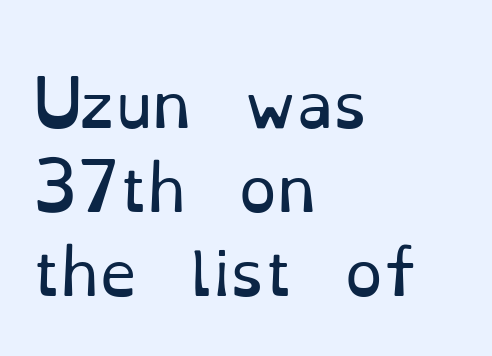
The rows are spaced the way most documents space them. Vertical strokes here are truly vertical. Looks like regular typesetting: each glyph gets only the width it needs. Plain, unruled lines of type. A student would call this left alignment; a typographer would say flush left, rag right. Here the glyphs are tracked normally, forming tight word shapes.
